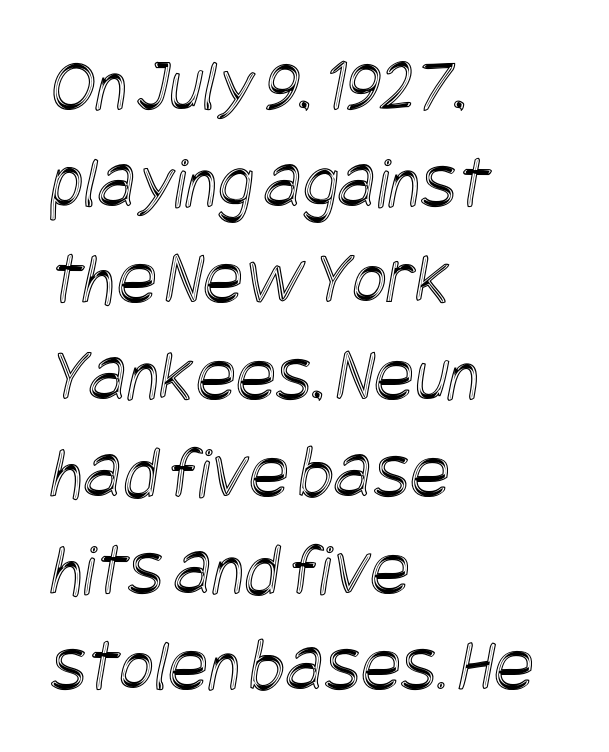
Alignment: flush left. Leading matches the norm, producing a regular column. The horizontal fit of the characters is conventional and even. Plain, unruled lines of type.
